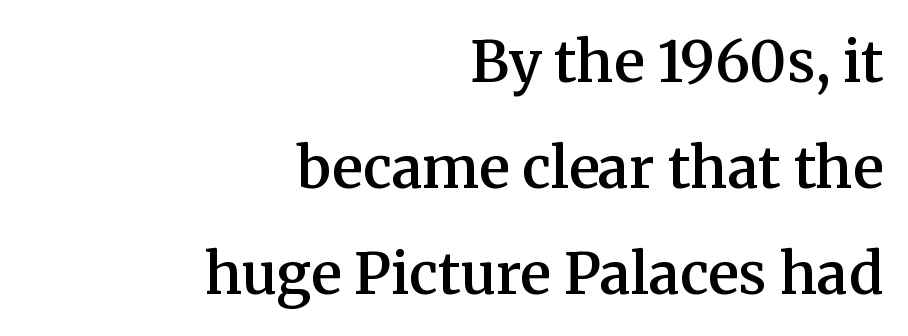
The image shows 57 px semibold serif type, upright; set right-aligned, line spacing 1.86x, normal letter spacing, not underlined; medium stroke contrast and a medium x-height.
